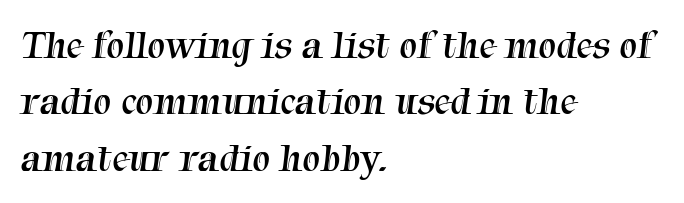
{"serif": "yes", "bold": "no", "weight": "regular", "width": "normal", "stroke_contrast": "medium", "x_height": "medium", "monospaced": "no", "underline": "no", "align": "left", "line_spacing": "normal", "line_spacing_ratio": 1.41, "letter_spacing": "normal", "letter_spacing_em": 0.0, "glyph_px": 40}
